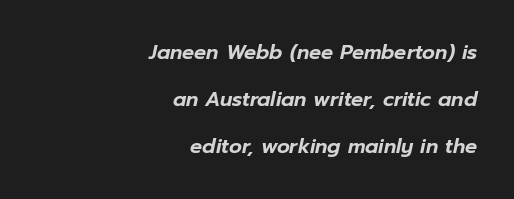
The image shows 20 px text type, italic (leaning right); set right-aligned, loose line spacing (2.34x), normal letter spacing, not underlined.
